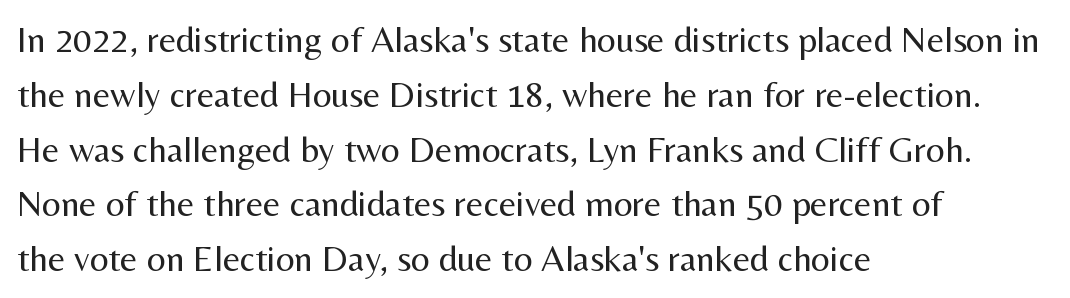
Stroke terminals: plain, sans-serif. The vertical gap from one line to the next is medium. A quiet, ordinary-to-light weight characterises the typeface. These lines are rendered in a variable-pitch font. Standard letterfit; no display-style spreading of the glyphs. Check the space under the baseline: it is left empty.
